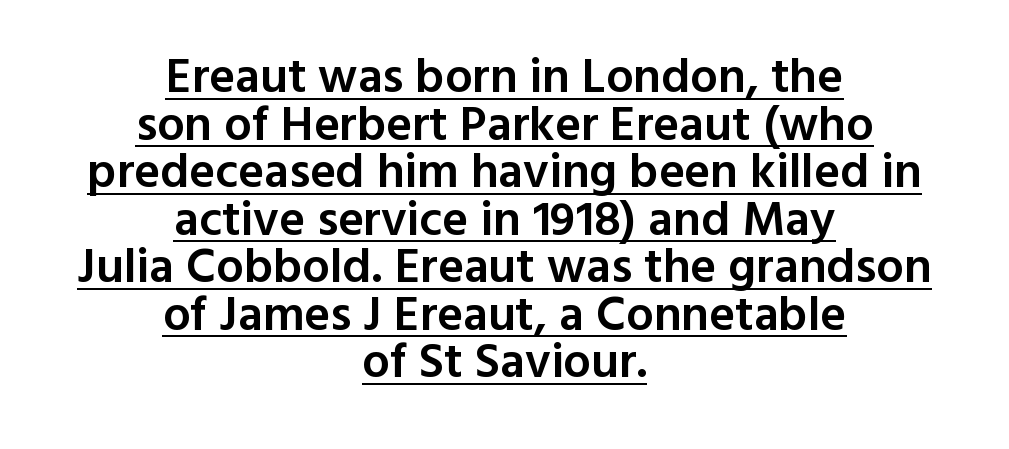
{"serif": "no", "italic": "no", "bold": "semi", "weight": "semibold", "width": "normal", "x_height": "medium", "monospaced": "no", "underline": "yes", "align": "center", "line_spacing": "tight", "line_spacing_ratio": 0.97, "letter_spacing": "normal", "letter_spacing_em": 0.0, "glyph_px": 49}
